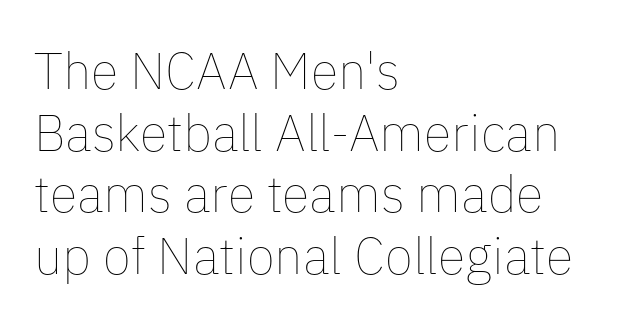
{"italic": "no", "bold": "no", "weight": "thin", "width": "normal", "stroke_contrast": "low", "x_height": "medium", "monospaced": "no", "underline": "no", "align": "left", "line_spacing_ratio": 1.21, "letter_spacing": "normal", "letter_spacing_em": 0.0, "glyph_px": 51}
